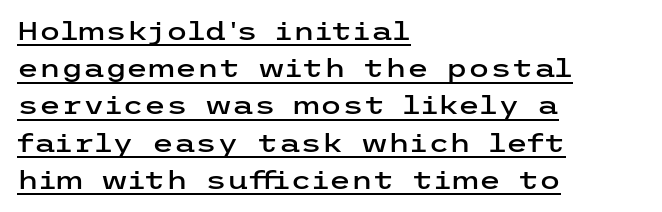
{"italic": "no", "underline": "yes", "align": "left", "line_spacing": "normal", "line_spacing_ratio": 1.49, "letter_spacing": "normal", "letter_spacing_em": 0.0, "glyph_px": 25}
